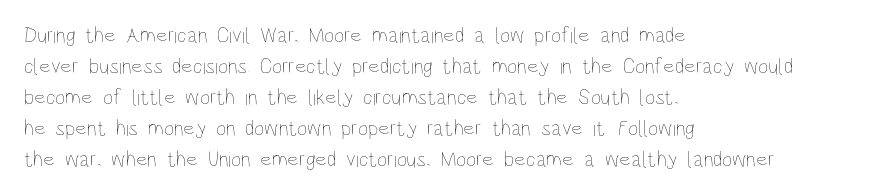
The image shows 22 px text type, upright; set left-aligned, normal line spacing (1.41x), normal letter spacing, not underlined.
